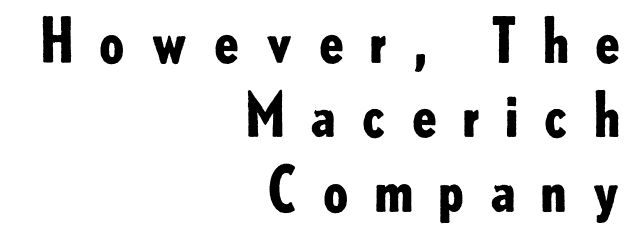
Character widths vary here, with narrow letters taking less room than wide ones. Beneath every word, the page is bare. Casual observation: everything's shoved over to the right. The face used here is a sans, in the tradition of grotesques and geometrics. Students, note that the glyphs here are deliberately spaced far apart. Is there any slant? The stems are plumb.
